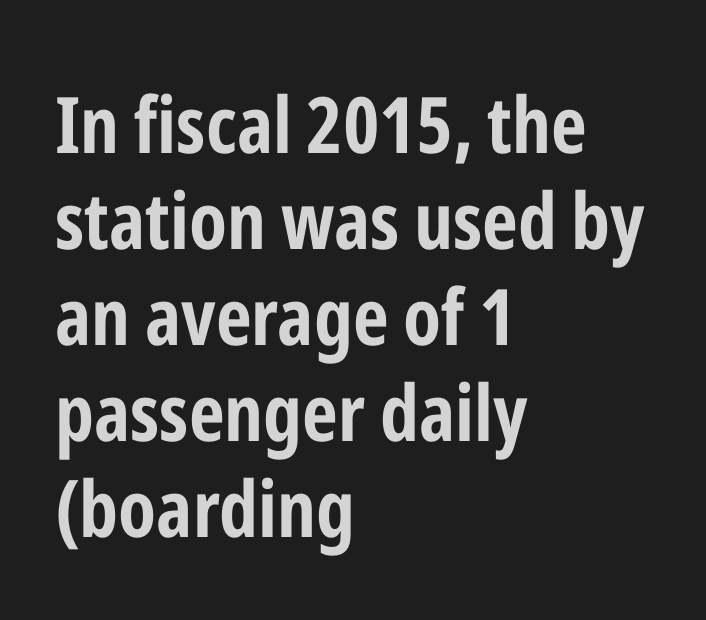
The image shows 78 px bold, condensed sans-serif type, upright; set left-aligned, line spacing 1.23x, normal letter spacing, not underlined; low stroke contrast and a medium x-height.
